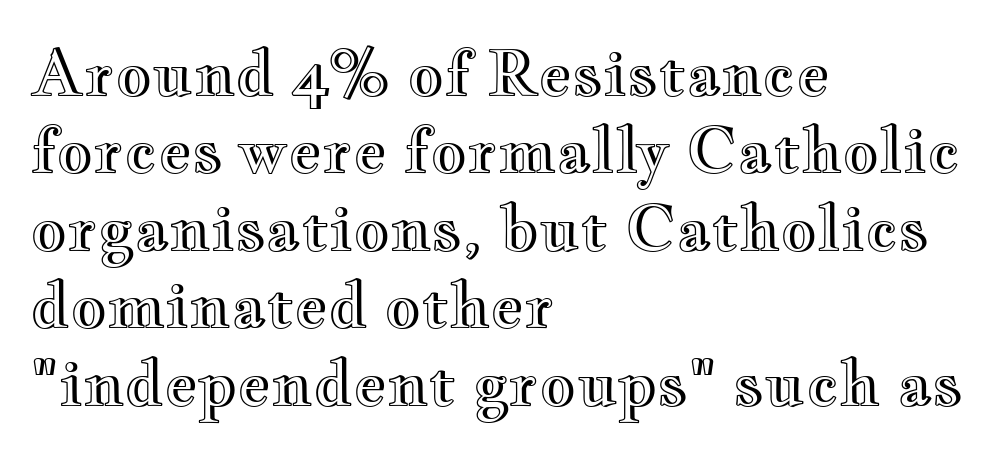
{"italic": "no", "width": "wide", "x_height": "small", "monospaced": "no", "underline": "no", "align": "left", "line_spacing_ratio": 1.23, "letter_spacing": "normal", "letter_spacing_em": 0.0, "glyph_px": 63}
